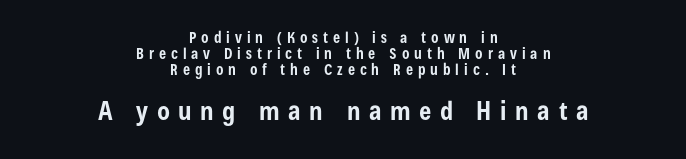
{"italic": "no", "bold": "yes", "underline": "no", "align": "center", "line_spacing": "tight", "line_spacing_ratio": 1.07, "letter_spacing": "wide", "letter_spacing_em": 0.33, "larger_block": "second", "size_ratio": 1.73, "glyph_px": 26}
